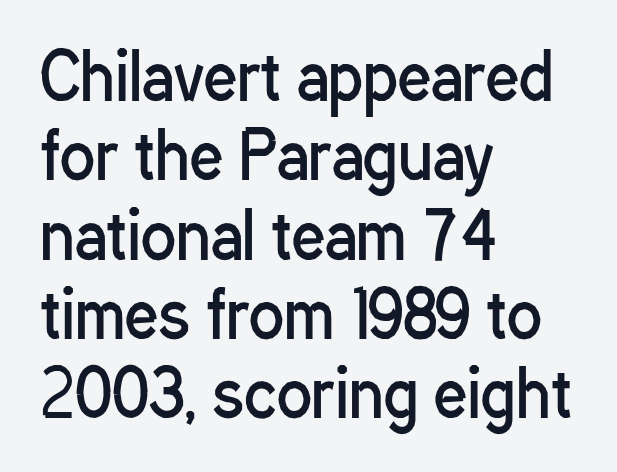
Q: Is the text bold? A: No.
Q: Is the text italic (slanted)? A: No, it is upright.
Q: Is the typeface a serif or a sans-serif typeface? A: Sans-serif.
Q: Is the text underlined? A: No.
Q: How is the paragraph aligned? A: Left-aligned.
Q: Is the spacing between letters normal or unusually wide? A: Normal.
Q: Width (condensed, normal, or wide)? A: Condensed.
Q: Stroke contrast? A: Low.
Q: x-height? A: Medium.
Q: Monospaced? A: No.
